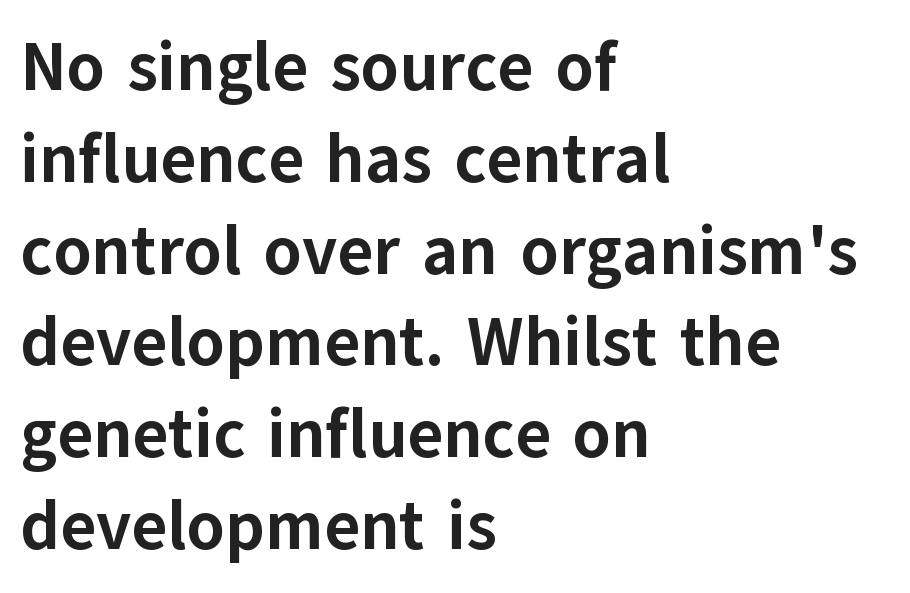
{"serif": "no", "italic": "no", "bold": "yes", "weight": "bold", "width": "normal", "stroke_contrast": "low", "x_height": "medium", "monospaced": "no", "underline": "no", "align": "left", "line_spacing": "normal", "line_spacing_ratio": 1.35, "letter_spacing": "normal", "letter_spacing_em": 0.0, "glyph_px": 68}
